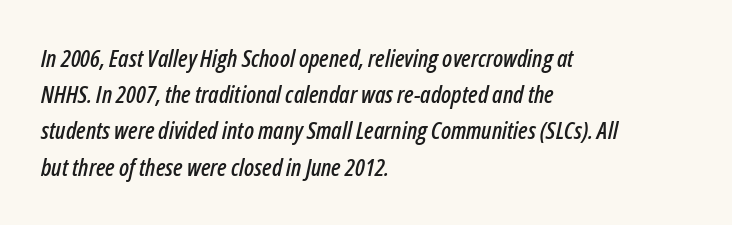
{"italic": "yes", "lean": "right", "slant_degrees": 12, "underline": "no", "align": "left", "line_spacing": "normal", "line_spacing_ratio": 1.51, "letter_spacing": "normal", "letter_spacing_em": 0.0, "glyph_px": 24}
